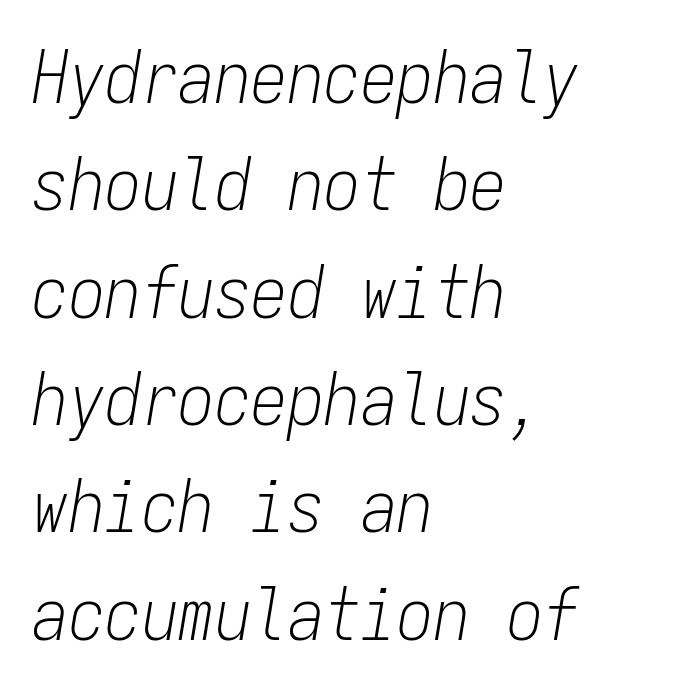
The image shows 73 px light, condensed type, italic (leaning right), monospaced; set left-aligned, normal line spacing (1.47x), normal letter spacing, not underlined; low stroke contrast and a medium x-height.
